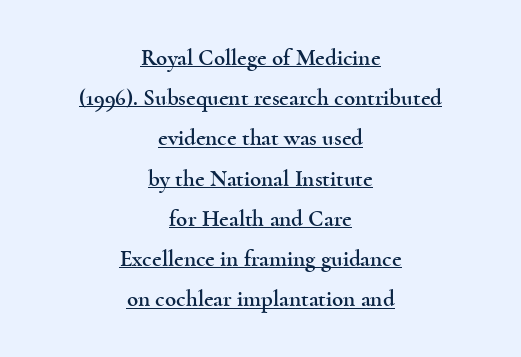
{"italic": "no", "underline": "yes", "align": "center", "line_spacing_ratio": 1.75, "letter_spacing": "normal", "letter_spacing_em": 0.0, "glyph_px": 23}
